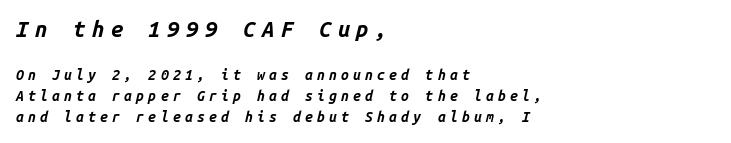
Q: Is the text bold? A: Yes.
Q: Is the text italic (slanted)? A: Yes, it leans right by about 14 degrees.
Q: Is the text underlined? A: No.
Q: How is the paragraph aligned? A: Left-aligned.
Q: Is the spacing between letters normal or unusually wide? A: Unusually wide.
Q: Is the spacing between lines tight, normal or loose? A: Normal.
Q: Which block of text is set in a larger size, the first (top) or the second (bottom)? A: The first (top) one.
